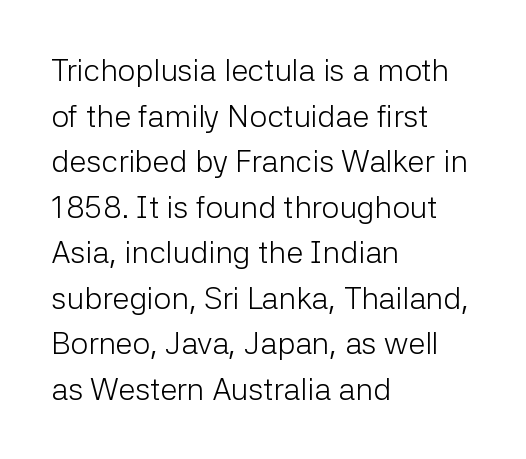
Q: Is the text bold? A: No.
Q: Is the text italic (slanted)? A: No, it is upright.
Q: Is the typeface a serif or a sans-serif typeface? A: Sans-serif.
Q: Is the text underlined? A: No.
Q: How is the paragraph aligned? A: Left-aligned.
Q: Is the spacing between letters normal or unusually wide? A: Normal.
Q: Is the spacing between lines tight, normal or loose? A: Normal.
Q: Width (condensed, normal, or wide)? A: Normal.
Q: Stroke contrast? A: Low.
Q: x-height? A: Medium.
Q: Monospaced? A: No.
